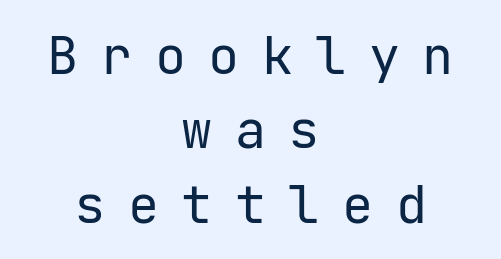
{"serif": "no", "italic": "no", "bold": "no", "weight": "regular", "width": "normal", "stroke_contrast": "low", "x_height": "medium", "underline": "no", "align": "center", "line_spacing": "normal", "line_spacing_ratio": 1.43, "letter_spacing": "wide", "letter_spacing_em": 0.43, "glyph_px": 52}
